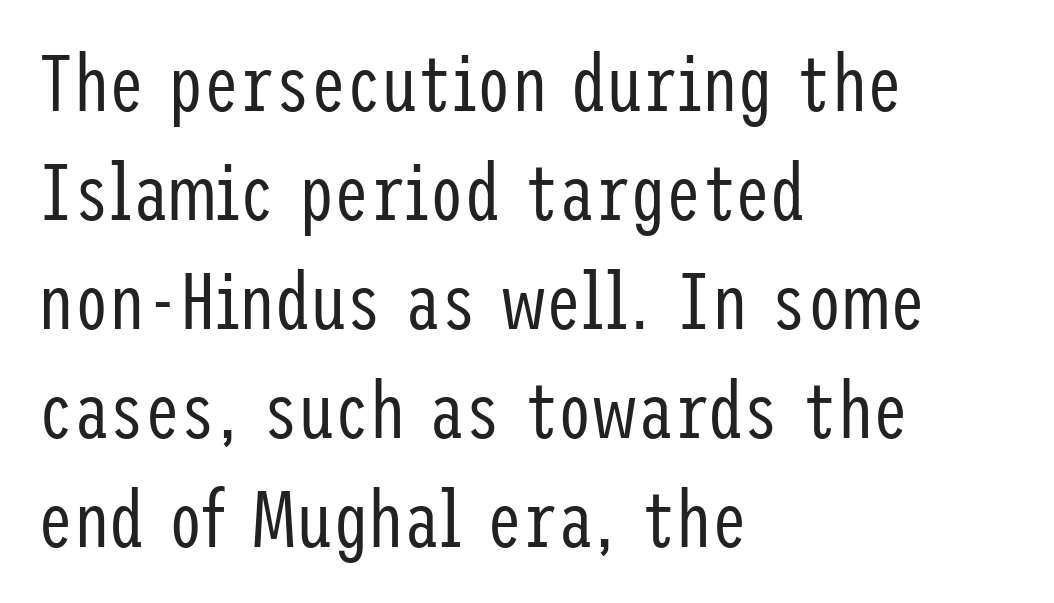
The horizontal fit of the characters is conventional and even. Each stroke keeps to a modest, everyday thickness or less. Is the block centered? No — it sits flush against the left margin. The letters stand straight up with perfectly vertical stems.
